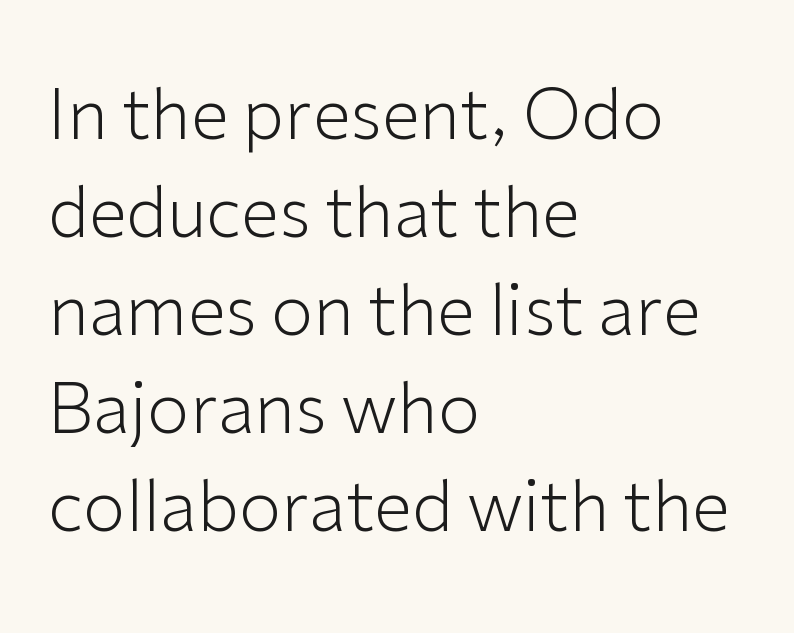
Q: Is the text bold? A: No.
Q: Is the text italic (slanted)? A: No, it is upright.
Q: Is the typeface a serif or a sans-serif typeface? A: Sans-serif.
Q: Is the text underlined? A: No.
Q: How is the paragraph aligned? A: Left-aligned.
Q: Is the spacing between letters normal or unusually wide? A: Normal.
Q: Is the spacing between lines tight, normal or loose? A: Normal.
Q: Width (condensed, normal, or wide)? A: Normal.
Q: Stroke contrast? A: Low.
Q: x-height? A: Medium.
Q: Monospaced? A: No.
